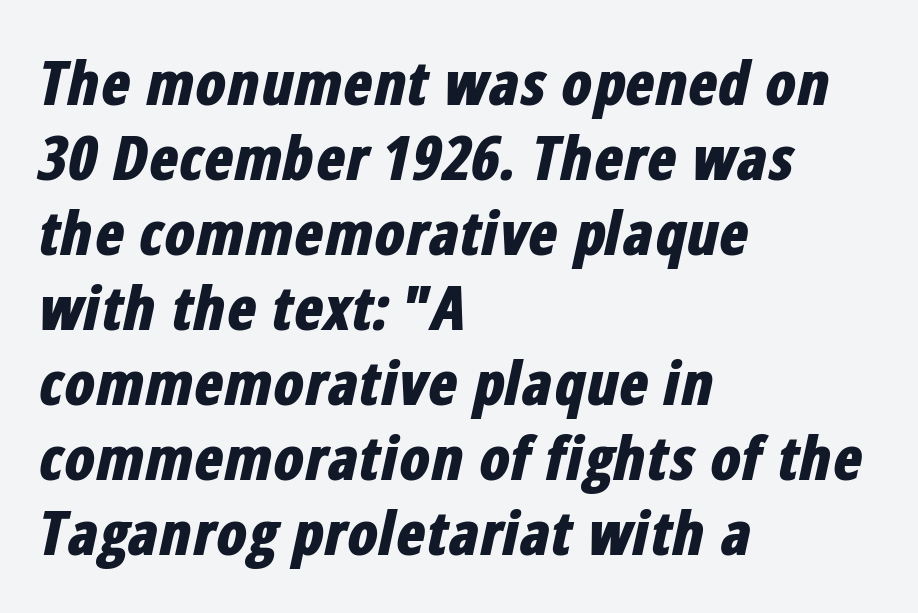
The image shows 61 px bold, condensed type, italic (leaning right); set left-aligned, line spacing 1.23x, normal letter spacing, not underlined; low stroke contrast and a medium x-height.
